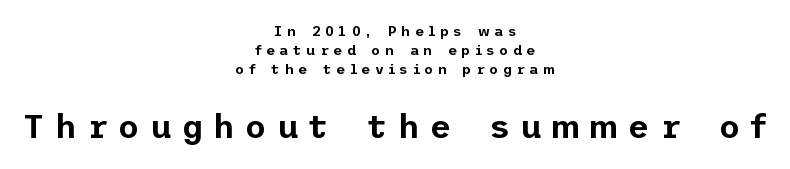
The image shows 33 px sans-serif type, upright; set centered, normal line spacing (1.37x), unusually wide letter spacing (+0.31 em), not underlined; the second (bottom) block is 2.36x larger; low stroke contrast and a medium x-height.
